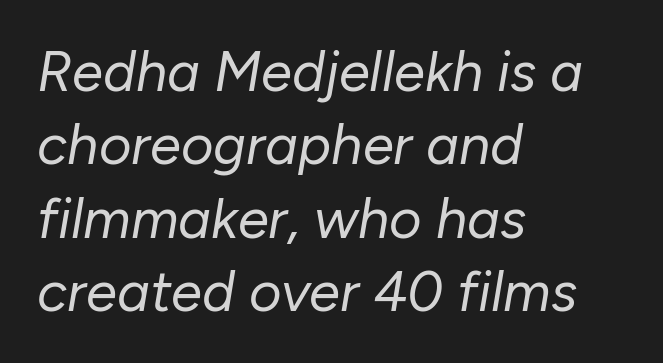
Q: Is the text bold? A: No.
Q: Is the text italic (slanted)? A: Yes, it leans right by about 10 degrees.
Q: Is the text underlined? A: No.
Q: How is the paragraph aligned? A: Left-aligned.
Q: Is the spacing between letters normal or unusually wide? A: Normal.
Q: Is the spacing between lines tight, normal or loose? A: Normal.
Q: Width (condensed, normal, or wide)? A: Normal.
Q: Stroke contrast? A: Low.
Q: x-height? A: Medium.
Q: Monospaced? A: No.
